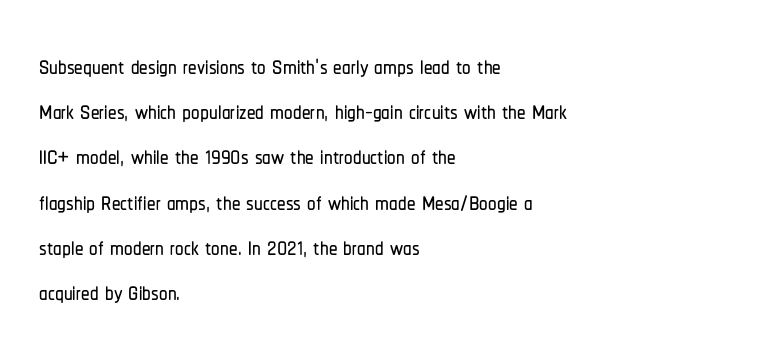
The image shows 34 px condensed sans-serif type, upright; set left-aligned, normal line spacing (1.33x), normal letter spacing, not underlined; low stroke contrast and a medium x-height.
